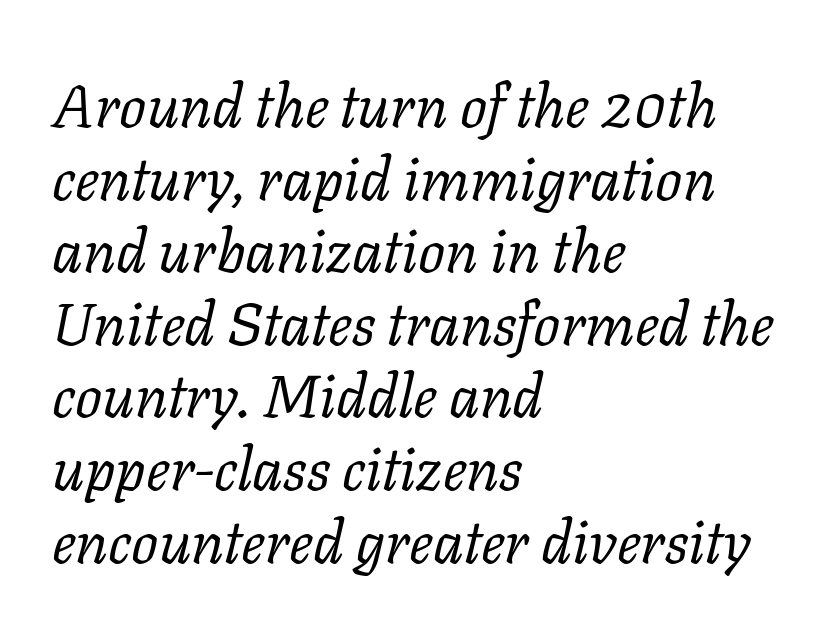
{"serif": "yes", "italic": "yes", "lean": "right", "slant_degrees": 11, "bold": "no", "weight": "regular", "width": "normal", "stroke_contrast": "low", "x_height": "medium", "monospaced": "no", "underline": "no", "align": "left", "line_spacing_ratio": 1.21, "letter_spacing": "normal", "letter_spacing_em": 0.0, "glyph_px": 60}
